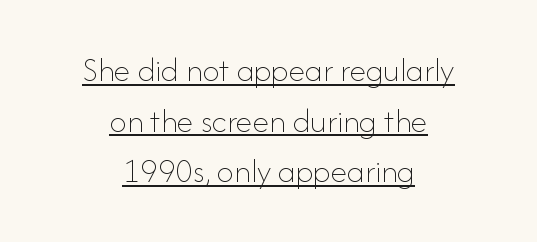
Q: Is the text bold? A: No.
Q: Is the text italic (slanted)? A: No, it is upright.
Q: Is the text underlined? A: Yes.
Q: How is the paragraph aligned? A: Centered.
Q: Is the spacing between letters normal or unusually wide? A: Normal.
Q: Is the spacing between lines tight, normal or loose? A: Normal.
Q: Width (condensed, normal, or wide)? A: Normal.
Q: Stroke contrast? A: Low.
Q: x-height? A: Small.
Q: Monospaced? A: No.
